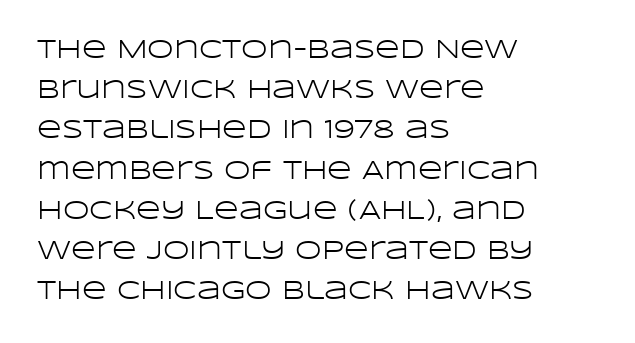
The image shows 27 px text type, upright; set left-aligned, normal line spacing (1.49x), normal letter spacing, not underlined.
